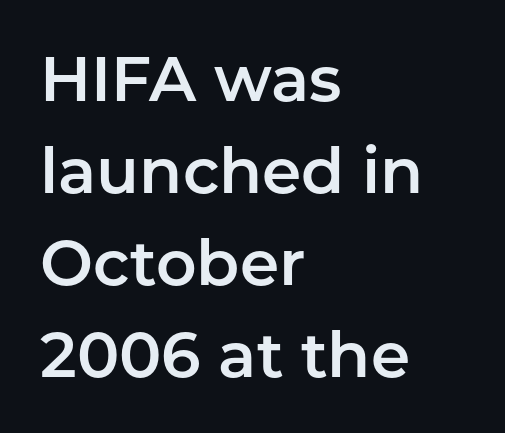
The image shows 63 px sans-serif type, upright; set left-aligned, normal line spacing (1.46x), normal letter spacing, not underlined; low stroke contrast and a medium x-height.
